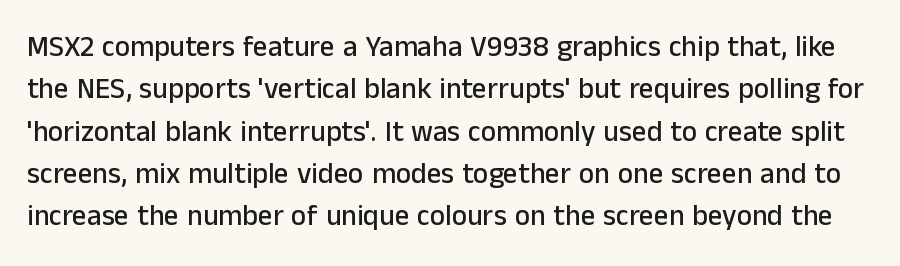
Q: Is the text italic (slanted)? A: No, it is upright.
Q: Is the typeface a serif or a sans-serif typeface? A: Sans-serif.
Q: Is the text underlined? A: No.
Q: Is the spacing between letters normal or unusually wide? A: Normal.
Q: Is the spacing between lines tight, normal or loose? A: Normal.
Q: Width (condensed, normal, or wide)? A: Normal.
Q: Stroke contrast? A: Low.
Q: x-height? A: Medium.
Q: Monospaced? A: No.
